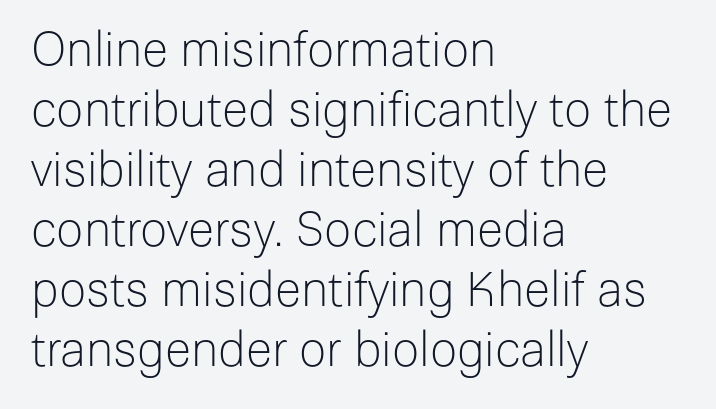
The image shows 48 px light sans-serif type, upright; set left-aligned, normal line spacing (1.25x), normal letter spacing, not underlined; low stroke contrast and a medium x-height.
